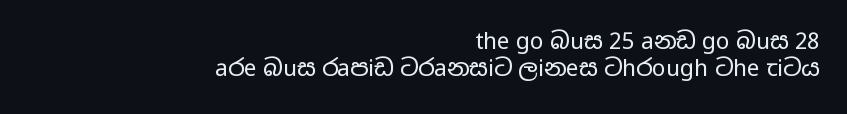
No letter is thick-stroked: the sample isn't bold. Does extra space separate the letters? No, they use regular spacing. Nope, not italic — everything's standing straight. The gap between lines stays unmarked. The lines in this sample share a right terminus and differ only in where they begin.
